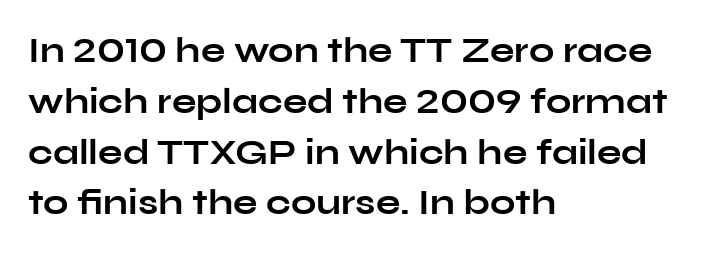
The letters stand straight up with perfectly vertical stems. Summary of vertical rhythm: regular, with standard interline spacing. Heavy-handed strokes throughout: this text is bold. Think of a printed novel: that variable character pitch is what you see here. The line texture is even and compact thanks to regular tracking.
